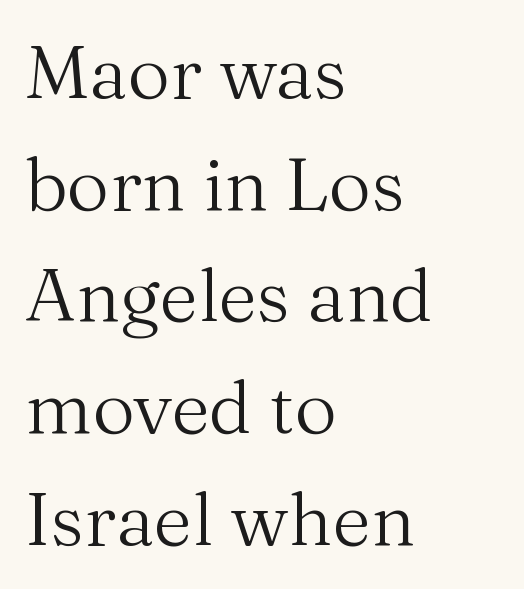
No italicization has been applied; the sample stays upright. Vertical stems look standard width or narrower in stroke. Between one letter and the next there's only the usual sliver of space. Which margin do the lines hug? The left one — the right edge is uneven. Just letters on the line, the space beneath them empty. The rendering uses natural spacing where letterforms have individual widths.
